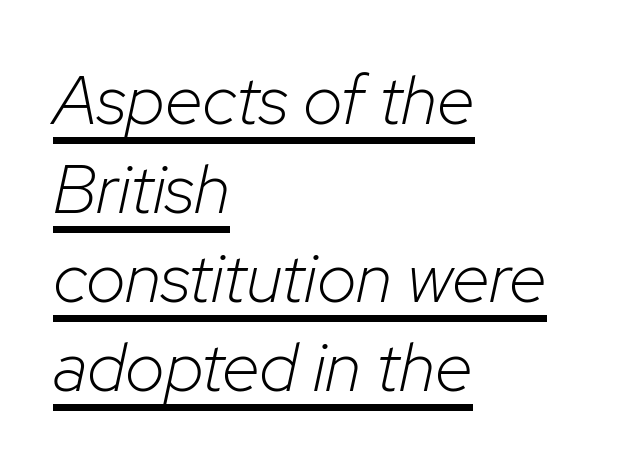
The image shows 69 px light type, italic (leaning right); set left-aligned, normal line spacing (1.29x), normal letter spacing, underlined; low stroke contrast and a medium x-height.
